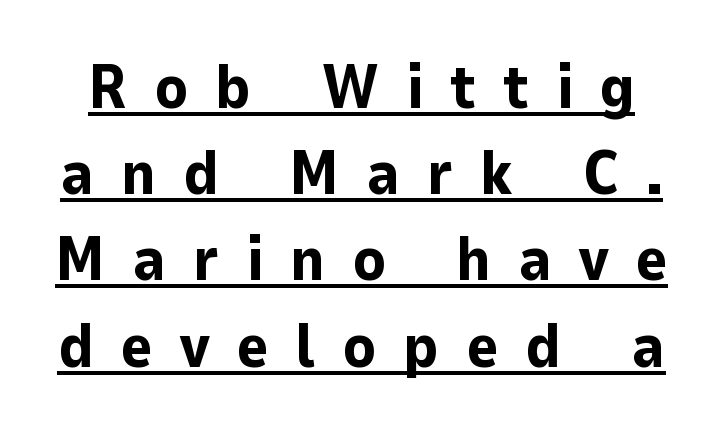
{"serif": "no", "italic": "no", "bold": "yes", "weight": "bold", "width": "normal", "stroke_contrast": "low", "x_height": "medium", "monospaced": "no", "underline": "yes", "line_spacing": "normal", "line_spacing_ratio": 1.39, "letter_spacing": "wide", "letter_spacing_em": 0.43, "glyph_px": 62}
